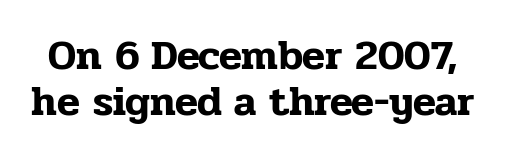
Type style note: has serifs. Nope, not italic — everything's standing straight. The lines are packed closely together with very little leading. Inter-character spacing is left at the font's built-in metrics. The face used here is proportionally spaced, like ordinary book or web type.
